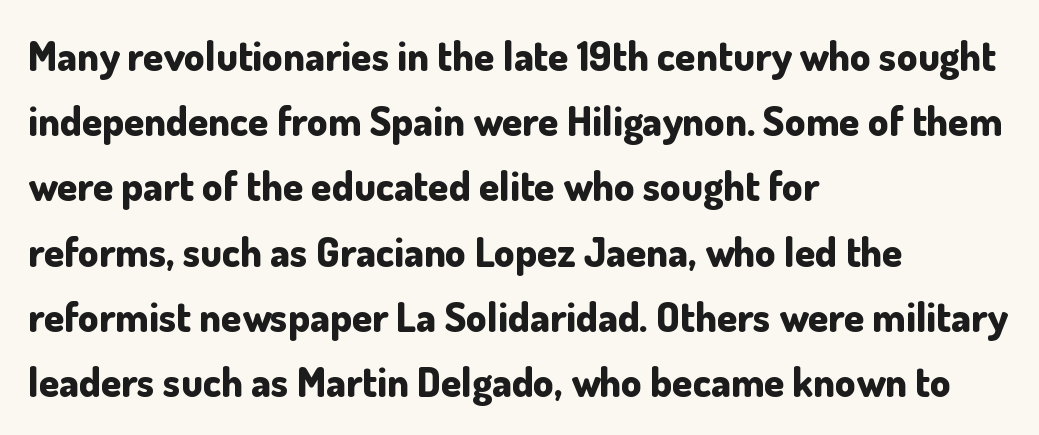
Q: Is the text bold? A: Yes.
Q: Is the text italic (slanted)? A: No, it is upright.
Q: Is the typeface a serif or a sans-serif typeface? A: Sans-serif.
Q: Is the text underlined? A: No.
Q: How is the paragraph aligned? A: Left-aligned.
Q: Is the spacing between letters normal or unusually wide? A: Normal.
Q: Is the spacing between lines tight, normal or loose? A: Normal.
Q: Width (condensed, normal, or wide)? A: Normal.
Q: Stroke contrast? A: Low.
Q: x-height? A: Small.
Q: Monospaced? A: No.
